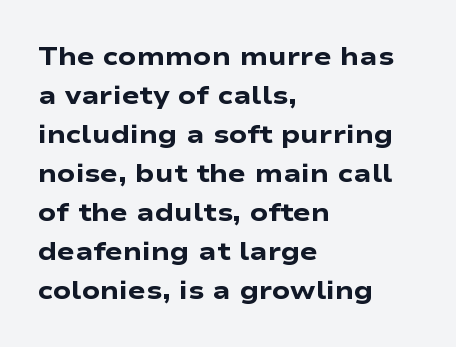
Q: Is the text bold? A: Yes.
Q: Is the text italic (slanted)? A: No, it is upright.
Q: Is the text underlined? A: No.
Q: How is the paragraph aligned? A: Left-aligned.
Q: Is the spacing between letters normal or unusually wide? A: Normal.
Q: Is the spacing between lines tight, normal or loose? A: Normal.
